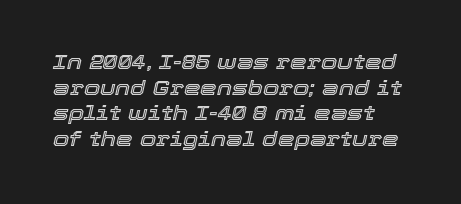
{"italic": "yes", "lean": "right", "slant_degrees": 12, "underline": "no", "line_spacing_ratio": 1.22, "letter_spacing": "normal", "letter_spacing_em": 0.0, "glyph_px": 21}
